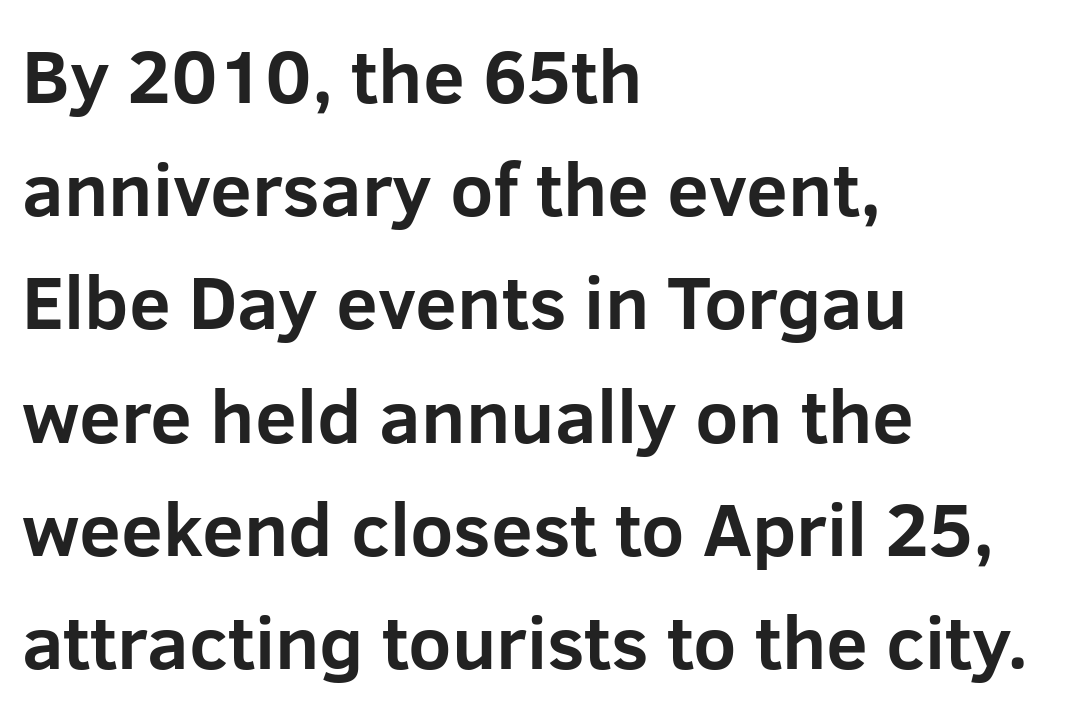
The passage shown is typed in a proportional face where columns would drift. Inter-character spacing is left at the font's built-in metrics. The letters are bold, with thick, heavy strokes. Nope, not italic — everything's standing straight.
